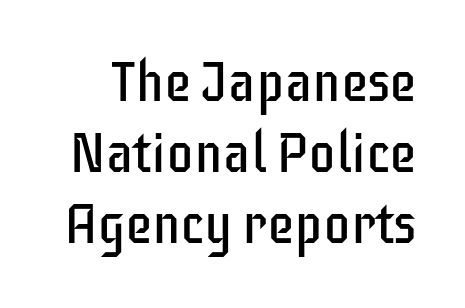
Has an underline been added? It has not. Think of a printed novel: that variable character pitch is what you see here. Students, observe: this is what conventionally led text looks like. No letter is thick-stroked: the sample isn't bold. Italic? Not at all — the glyphs are vertical. The rendering keeps characters at their native spacing.
